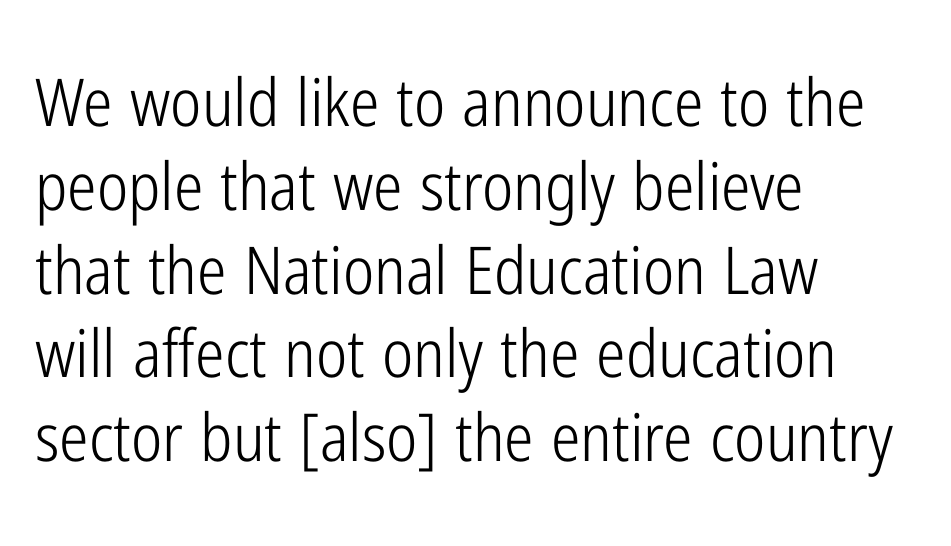
The image shows 66 px light, condensed sans-serif type, upright; set left-aligned, normal line spacing (1.27x), normal letter spacing, not underlined; low stroke contrast and a medium x-height.
